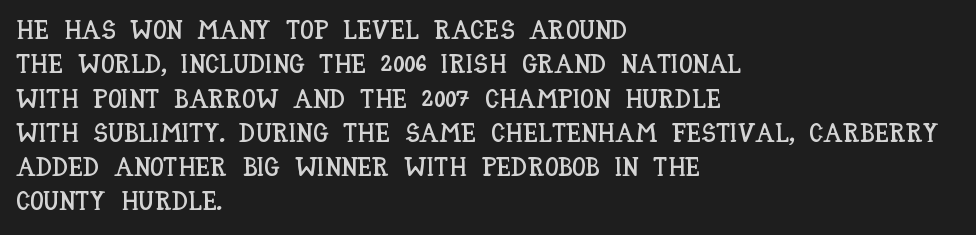
Do the letters lean? They stand straight. Lines of text with bare space underneath. The passage shown stacks its lines at a standard gap. Casual observation: everything's shoved over to the left.
